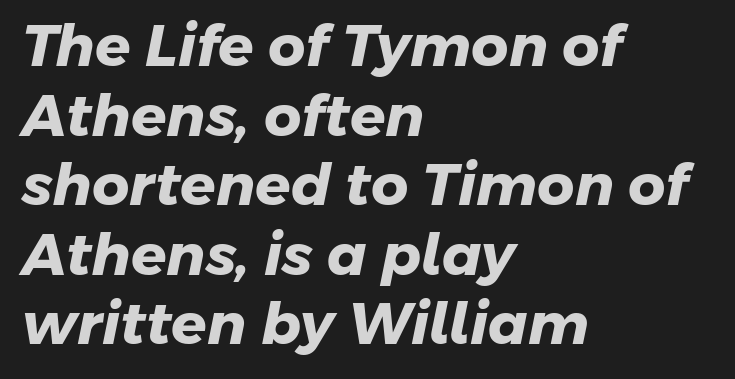
The words here are not underlined. The glyphs in this specimen are sans serif. You could call the tracking neutral — neither tight nor loose. The glyphs have the mass of a bold cut. The rendering uses natural spacing where letterforms have individual widths. In CSS terms this would be text-align: left.
